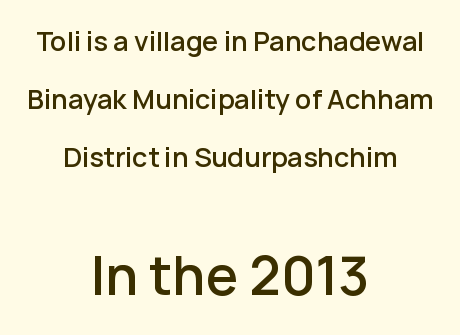
Q: Is the text bold? A: Semi-bold.
Q: Is the text italic (slanted)? A: No, it is upright.
Q: Is the typeface a serif or a sans-serif typeface? A: Sans-serif.
Q: Is the text underlined? A: No.
Q: How is the paragraph aligned? A: Centered.
Q: Is the spacing between letters normal or unusually wide? A: Normal.
Q: Is the spacing between lines tight, normal or loose? A: Loose.
Q: Which block of text is set in a larger size, the first (top) or the second (bottom)? A: The second (bottom) one.
Q: Width (condensed, normal, or wide)? A: Normal.
Q: Stroke contrast? A: Low.
Q: x-height? A: Medium.
Q: Monospaced? A: No.
